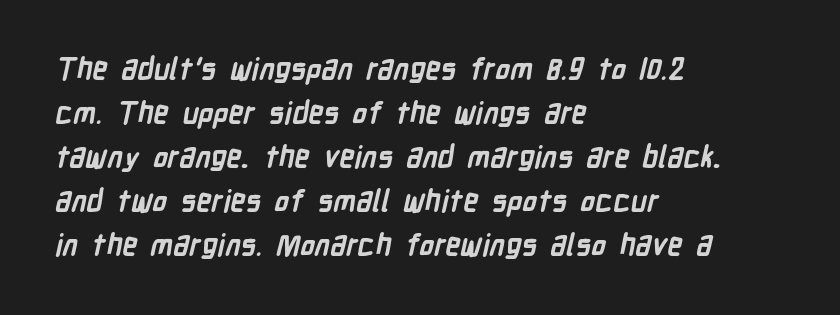
The letters advance in unequal steps, a hallmark of proportional type. To sum up the face: it is a sans, with no serifs. Is there much room between lines? A standard amount, neither cramped nor airy. The passage shown is not underscored anywhere. These lines carry a lot of weight — the face is fully bold. Short and long lines alike share a common starting point at left.
